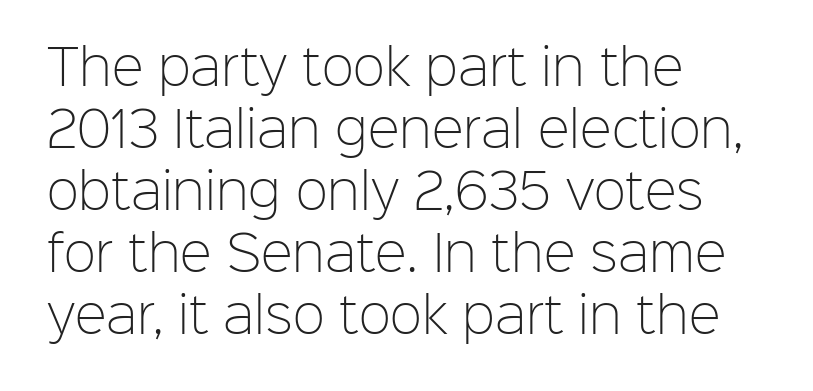
The rows are spaced the way most documents space them. Spacing verdict: proportional, widths tailored to each character. Letters rest on an invisible, unmarked baseline. Notice how the passage keeps a crisp vertical edge on the left only. Look at the bottom of the vertical strokes: they stop flat, with no serifs. The tracking reads as untouched default to a designer's eye.
